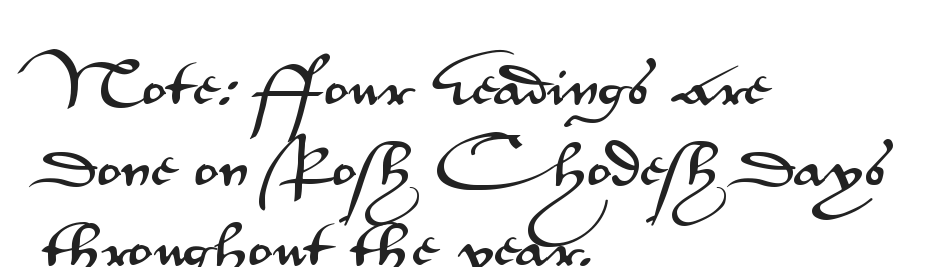
Q: Is the text italic (slanted)? A: Yes.
Q: Is the typeface a serif or a sans-serif typeface? A: Sans-serif.
Q: Is the text underlined? A: No.
Q: How is the paragraph aligned? A: Left-aligned.
Q: Is the spacing between letters normal or unusually wide? A: Normal.
Q: Is the spacing between lines tight, normal or loose? A: Normal.
Q: Width (condensed, normal, or wide)? A: Wide.
Q: Stroke contrast? A: Medium.
Q: x-height? A: Small.
Q: Monospaced? A: No.
